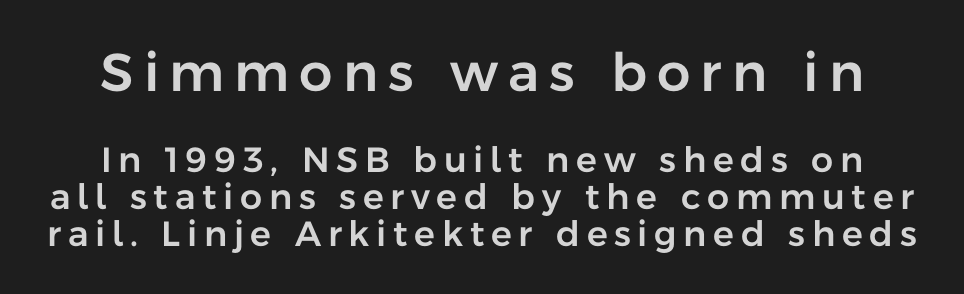
This sample has the flowing, uneven cadence of proportional lettering. Reading down the column, the eye jumps only a short way to each next line. Of the two passages, the one on top uses the larger point size. A roman cut, with each character standing at attention. A sans-serif font was chosen for this passage. The space beneath each line is pristine and unruled.
